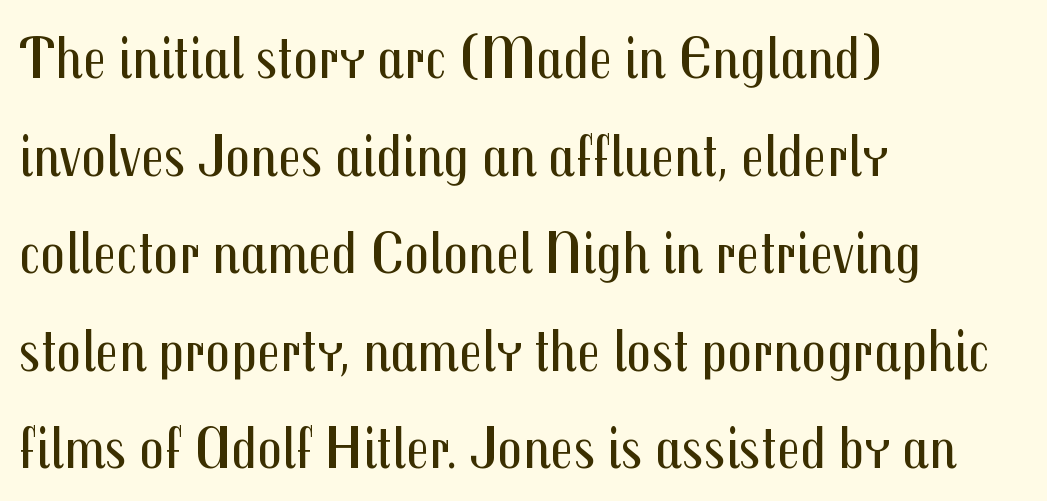
{"serif": "no", "italic": "no", "bold": "no", "weight": "regular", "width": "condensed", "stroke_contrast": "medium", "x_height": "medium", "monospaced": "no", "underline": "no", "align": "left", "line_spacing": "normal", "line_spacing_ratio": 1.6, "letter_spacing": "normal", "letter_spacing_em": 0.0, "glyph_px": 61}
